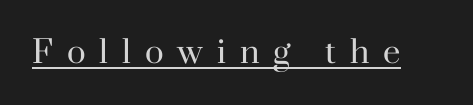
{"serif": "yes", "italic": "no", "bold": "no", "weight": "regular", "width": "normal", "stroke_contrast": "high", "x_height": "small", "monospaced": "no", "underline": "yes", "letter_spacing": "wide", "letter_spacing_em": 0.45, "glyph_px": 31}
